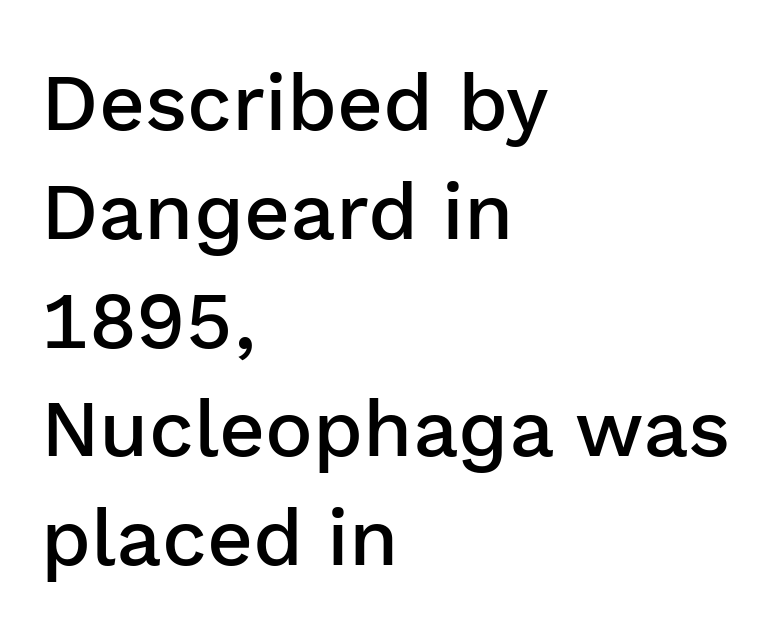
Q: Is the text bold? A: Semi-bold.
Q: Is the text italic (slanted)? A: No, it is upright.
Q: Is the typeface a serif or a sans-serif typeface? A: Sans-serif.
Q: Is the text underlined? A: No.
Q: How is the paragraph aligned? A: Left-aligned.
Q: Is the spacing between letters normal or unusually wide? A: Normal.
Q: Is the spacing between lines tight, normal or loose? A: Normal.
Q: Width (condensed, normal, or wide)? A: Normal.
Q: Stroke contrast? A: Low.
Q: x-height? A: Medium.
Q: Monospaced? A: No.
